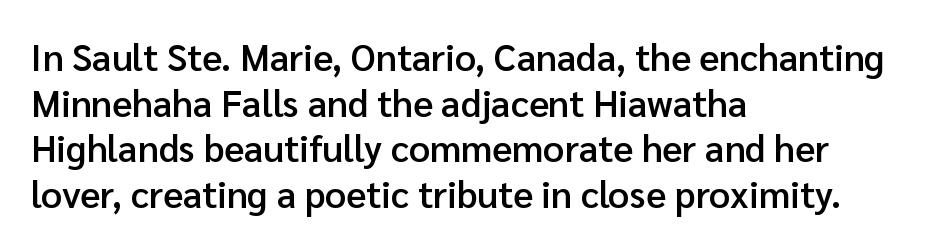
Font category for this specimen: sans-serif. This sample uses an upright cut, with every glyph sitting square on the baseline. A semibold gives these letters moderate extra thickness, short of bold. A typesetter would call this proportional, since set widths differ per character. Quick note: underline off.
